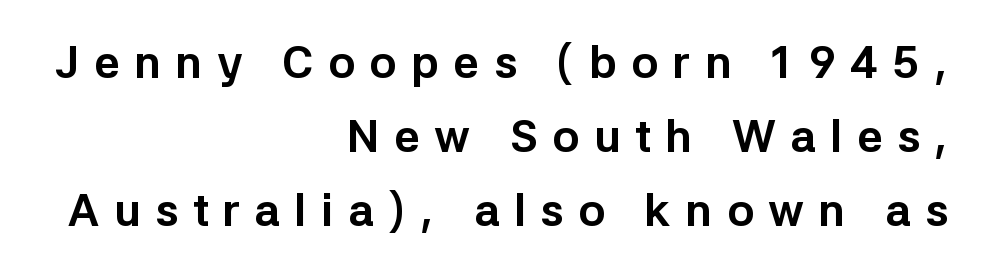
Q: Is the text bold? A: Yes.
Q: Is the text italic (slanted)? A: No, it is upright.
Q: Is the typeface a serif or a sans-serif typeface? A: Sans-serif.
Q: Is the text underlined? A: No.
Q: How is the paragraph aligned? A: Right-aligned.
Q: Is the spacing between letters normal or unusually wide? A: Unusually wide.
Q: Is the spacing between lines tight, normal or loose? A: Normal.
Q: Width (condensed, normal, or wide)? A: Normal.
Q: Stroke contrast? A: Low.
Q: x-height? A: Medium.
Q: Monospaced? A: No.
